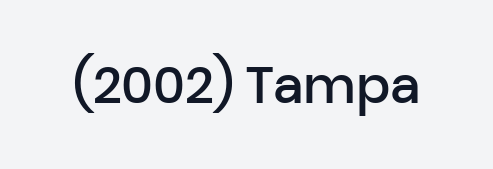
{"serif": "no", "italic": "no", "bold": "semi", "weight": "semibold", "width": "normal", "stroke_contrast": "low", "x_height": "medium", "monospaced": "no", "underline": "no", "letter_spacing": "normal", "letter_spacing_em": 0.0, "glyph_px": 51}
